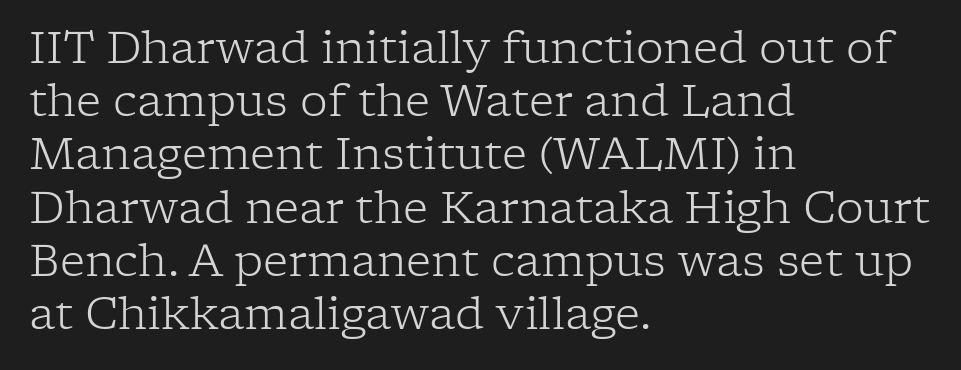
{"serif": "yes", "italic": "no", "bold": "no", "weight": "light", "width": "normal", "stroke_contrast": "low", "x_height": "medium", "monospaced": "no", "underline": "no", "align": "left", "line_spacing_ratio": 1.21, "letter_spacing": "normal", "letter_spacing_em": 0.0, "glyph_px": 44}
